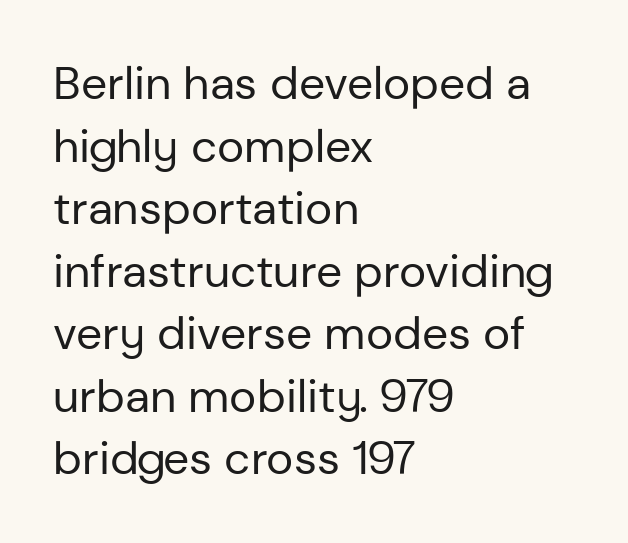
The image shows 46 px regular-weight sans-serif type, upright; set left-aligned, normal line spacing (1.36x), normal letter spacing, not underlined; low stroke contrast and a medium x-height.
